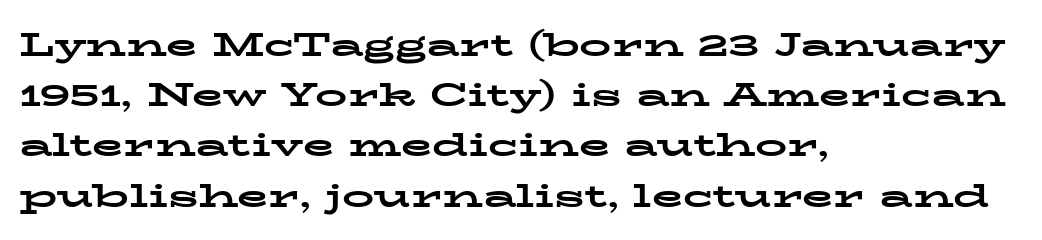
{"serif": "yes", "italic": "no", "bold": "yes", "weight": "bold", "width": "wide", "stroke_contrast": "low", "x_height": "medium", "monospaced": "no", "underline": "no", "align": "left", "line_spacing": "normal", "line_spacing_ratio": 1.57, "letter_spacing": "normal", "letter_spacing_em": 0.0, "glyph_px": 32}
